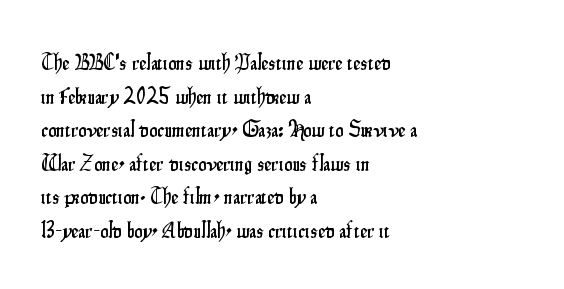
Q: Is the text italic (slanted)? A: No, it is upright.
Q: Is the text underlined? A: No.
Q: How is the paragraph aligned? A: Left-aligned.
Q: Is the spacing between letters normal or unusually wide? A: Normal.
Q: Is the spacing between lines tight, normal or loose? A: Normal.
